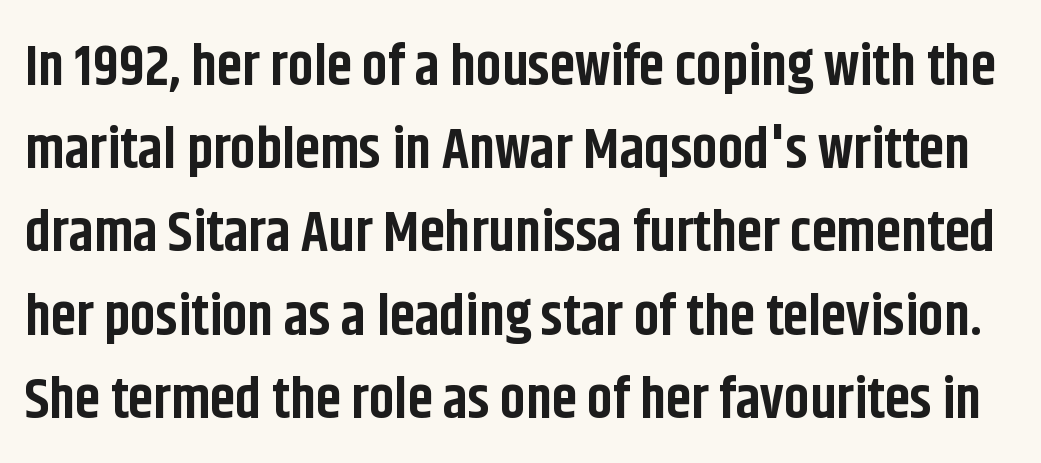
{"serif": "no", "italic": "no", "bold": "yes", "weight": "bold", "width": "condensed", "stroke_contrast": "low", "x_height": "large", "monospaced": "no", "underline": "no", "line_spacing": "normal", "line_spacing_ratio": 1.46, "letter_spacing": "normal", "letter_spacing_em": 0.0, "glyph_px": 57}
